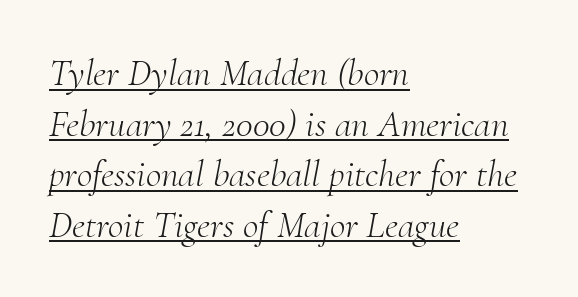
Q: Is the text bold? A: No.
Q: Is the text italic (slanted)? A: Yes, it leans right by about 10 degrees.
Q: Is the typeface a serif or a sans-serif typeface? A: Serif.
Q: Is the text underlined? A: Yes.
Q: How is the paragraph aligned? A: Left-aligned.
Q: Is the spacing between letters normal or unusually wide? A: Normal.
Q: Is the spacing between lines tight, normal or loose? A: Normal.
Q: Width (condensed, normal, or wide)? A: Normal.
Q: Stroke contrast? A: Medium.
Q: x-height? A: Small.
Q: Monospaced? A: No.
